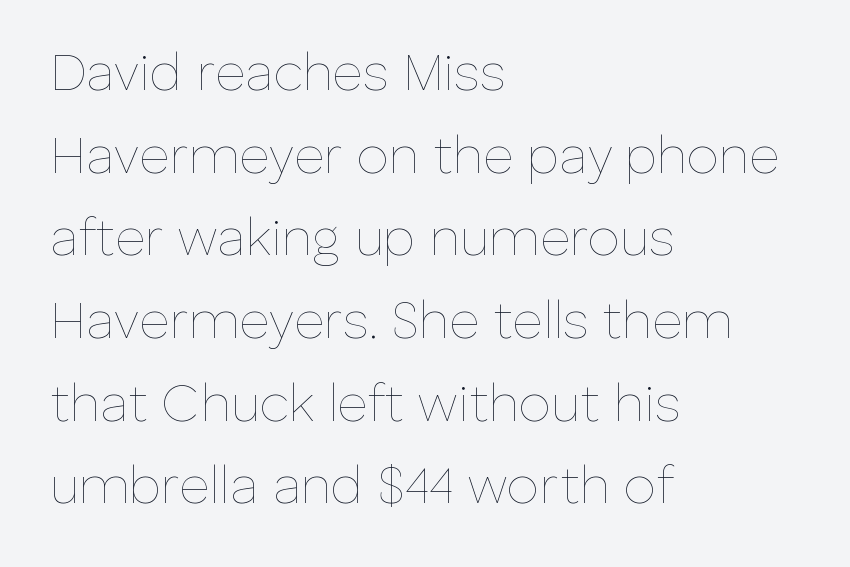
{"italic": "no", "bold": "no", "weight": "thin", "width": "normal", "stroke_contrast": "low", "x_height": "medium", "monospaced": "no", "underline": "no", "align": "left", "line_spacing": "normal", "line_spacing_ratio": 1.59, "letter_spacing": "normal", "letter_spacing_em": 0.0, "glyph_px": 52}
